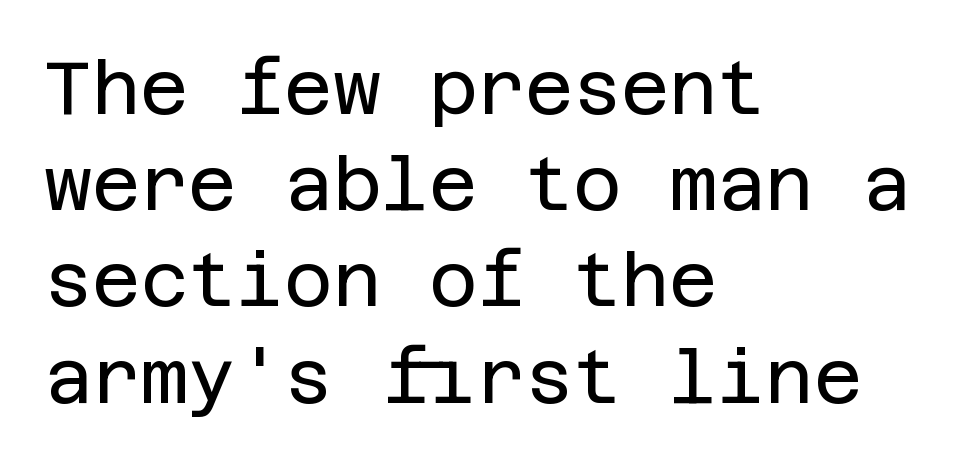
The image shows 74 px regular-weight sans-serif type, upright; set left-aligned, normal line spacing (1.3x), normal letter spacing, not underlined; low stroke contrast and a large x-height.
